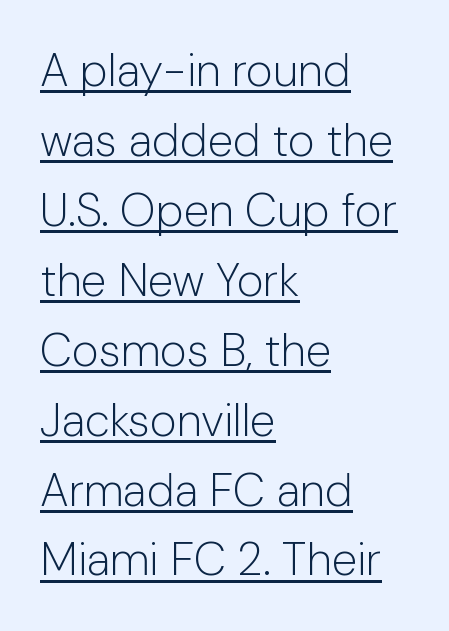
Q: Is the text bold? A: No.
Q: Is the text italic (slanted)? A: No, it is upright.
Q: Is the typeface a serif or a sans-serif typeface? A: Sans-serif.
Q: Is the text underlined? A: Yes.
Q: How is the paragraph aligned? A: Left-aligned.
Q: Is the spacing between letters normal or unusually wide? A: Normal.
Q: Is the spacing between lines tight, normal or loose? A: Normal.
Q: Width (condensed, normal, or wide)? A: Normal.
Q: Stroke contrast? A: Low.
Q: x-height? A: Medium.
Q: Monospaced? A: No.
